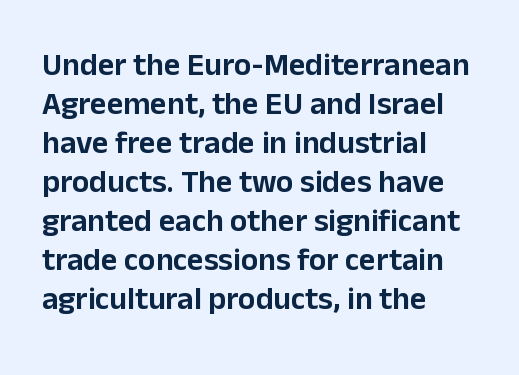
Q: Is the text italic (slanted)? A: No, it is upright.
Q: Is the typeface a serif or a sans-serif typeface? A: Sans-serif.
Q: Is the text underlined? A: No.
Q: How is the paragraph aligned? A: Left-aligned.
Q: Is the spacing between letters normal or unusually wide? A: Normal.
Q: Width (condensed, normal, or wide)? A: Normal.
Q: Stroke contrast? A: Low.
Q: x-height? A: Medium.
Q: Monospaced? A: No.
